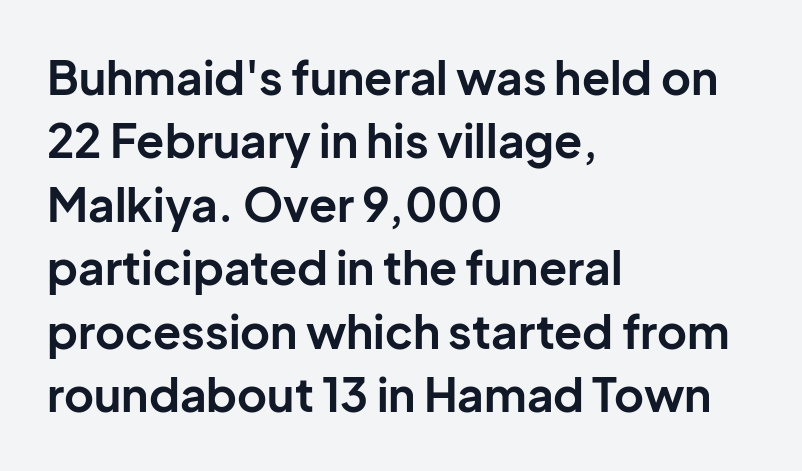
The space beneath each line is pristine and unruled. A typesetter would call this leading conventional body-copy spacing. Notice how the passage keeps a crisp vertical edge on the left only. Vertical strokes here are truly vertical. Strokes here are thick enough to call this a true bold.
